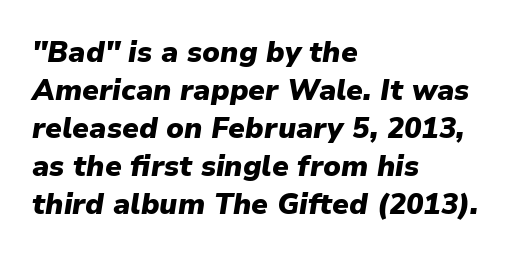
The face used here is rendered with its standard letterfit. Clear beneath every line of the passage. The face used here is proportionally spaced, like ordinary book or web type. The paragraph has a hard left edge and a soft right edge.
